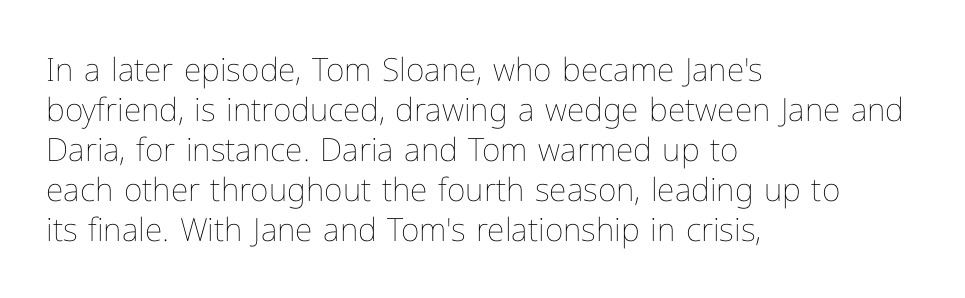
The image shows 32 px thin type, upright; set left-aligned, normal line spacing (1.25x), normal letter spacing, not underlined; low stroke contrast and a medium x-height.
